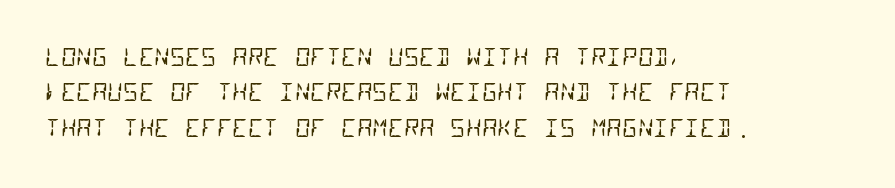
{"bold": "no", "underline": "no", "align": "left", "line_spacing": "normal", "line_spacing_ratio": 1.47, "letter_spacing": "normal", "letter_spacing_em": 0.0, "glyph_px": 24}
